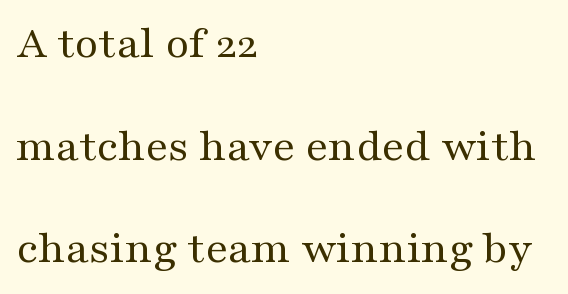
{"serif": "yes", "italic": "no", "bold": "no", "weight": "regular", "width": "wide", "stroke_contrast": "medium", "x_height": "medium", "monospaced": "no", "underline": "no", "align": "left", "line_spacing": "loose", "line_spacing_ratio": 2.23, "letter_spacing": "normal", "letter_spacing_em": 0.0, "glyph_px": 46}
